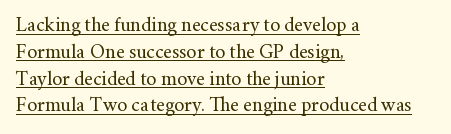
{"italic": "no", "bold": "no", "underline": "yes", "align": "left", "line_spacing": "normal", "line_spacing_ratio": 1.34, "letter_spacing": "normal", "letter_spacing_em": 0.0, "glyph_px": 20}
